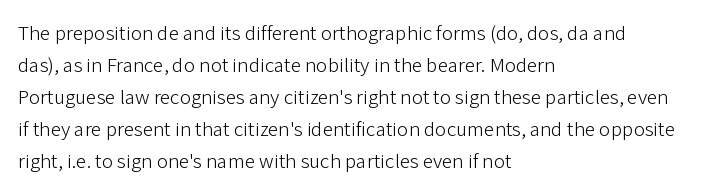
{"italic": "no", "bold": "no", "underline": "no", "align": "left", "line_spacing": "normal", "line_spacing_ratio": 1.52, "letter_spacing": "normal", "letter_spacing_em": 0.0, "glyph_px": 21}
